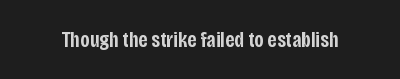
Q: Is the text bold? A: Semi-bold.
Q: Is the text italic (slanted)? A: No, it is upright.
Q: Is the text underlined? A: No.
Q: Is the spacing between letters normal or unusually wide? A: Normal.
